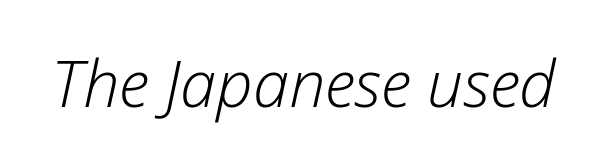
The image shows 65 px light type, italic (leaning right); set normal letter spacing, not underlined; low stroke contrast and a medium x-height.
